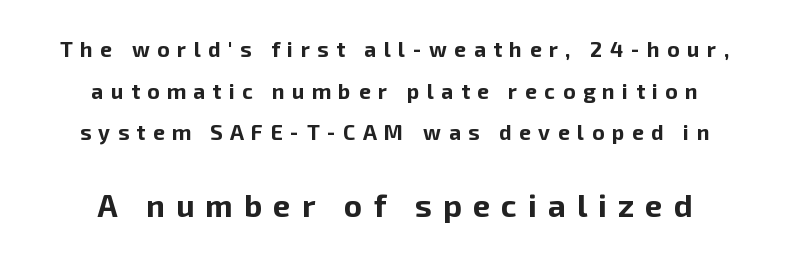
{"serif": "no", "italic": "no", "bold": "yes", "weight": "bold", "width": "normal", "stroke_contrast": "low", "x_height": "medium", "monospaced": "no", "underline": "no", "align": "center", "line_spacing": "loose", "line_spacing_ratio": 1.98, "letter_spacing": "wide", "letter_spacing_em": 0.36, "larger_block": "second", "size_ratio": 1.48, "glyph_px": 31}
